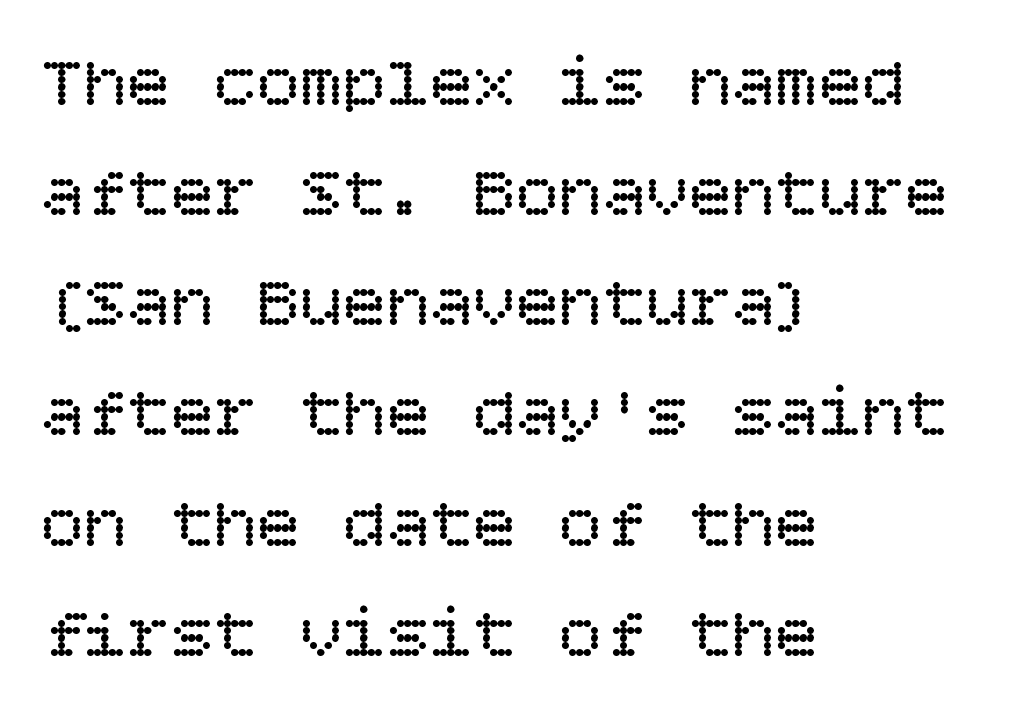
Quick note: not italic, upright. Horizontally, the lines are justified to the leading edge only. Standard letterfit; no display-style spreading of the glyphs. Only glyphs here, with clear space below each row. The vertical gap from one line to the next is medium. Heft: none added — not bold.
